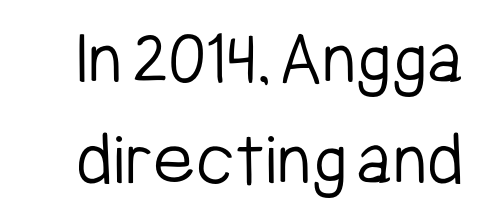
Q: Is the text bold? A: No.
Q: Is the text italic (slanted)? A: No, it is upright.
Q: Is the typeface a serif or a sans-serif typeface? A: Sans-serif.
Q: Is the text underlined? A: No.
Q: Is the spacing between letters normal or unusually wide? A: Normal.
Q: Is the spacing between lines tight, normal or loose? A: Normal.
Q: Width (condensed, normal, or wide)? A: Condensed.
Q: Stroke contrast? A: Low.
Q: x-height? A: Medium.
Q: Monospaced? A: No.
